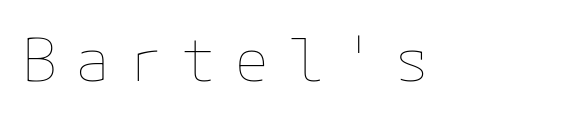
{"italic": "no", "bold": "no", "weight": "thin", "width": "normal", "stroke_contrast": "low", "x_height": "medium", "underline": "no", "letter_spacing": "wide", "letter_spacing_em": 0.3, "glyph_px": 59}
